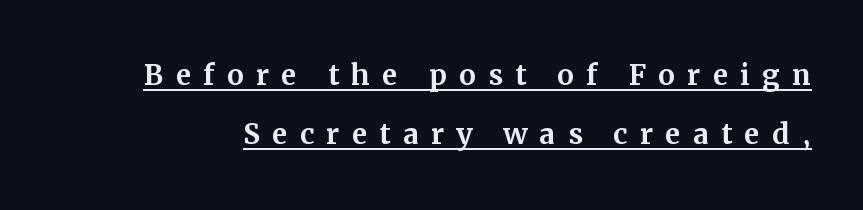
Varying glyph widths throughout — classic text-font behaviour. Somebody hit Ctrl+U on this one — the words are underlined. This sample uses an upright cut, with every glyph sitting square on the baseline. These lines are composed in type with serifs. Does extra space separate the letters? Yes, quite a lot of it. Interline gaps are of average width in this sample.
